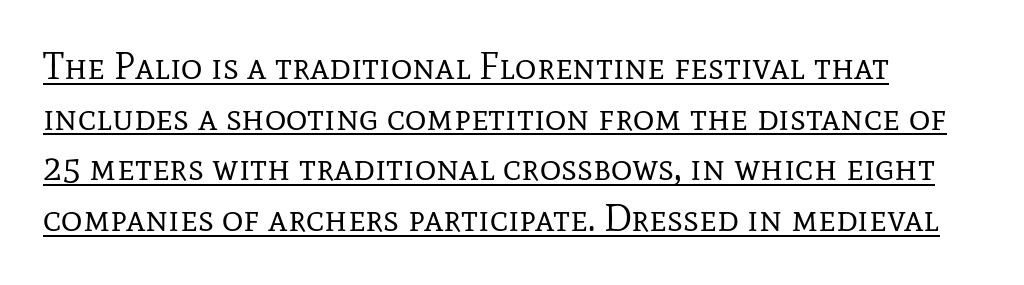
Q: Is the text bold? A: No.
Q: Is the text italic (slanted)? A: No, it is upright.
Q: Is the typeface a serif or a sans-serif typeface? A: Serif.
Q: Is the text underlined? A: Yes.
Q: Is the spacing between letters normal or unusually wide? A: Normal.
Q: Is the spacing between lines tight, normal or loose? A: Normal.
Q: Width (condensed, normal, or wide)? A: Normal.
Q: Stroke contrast? A: Low.
Q: x-height? A: Medium.
Q: Monospaced? A: No.
